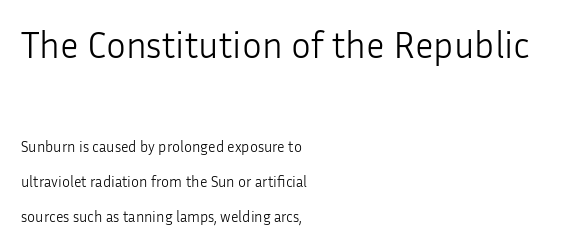
The image shows 37 px light sans-serif type, upright; set left-aligned, loose line spacing (2.33x), normal letter spacing, not underlined; the first (top) block is 2.47x larger; low stroke contrast and a medium x-height.
